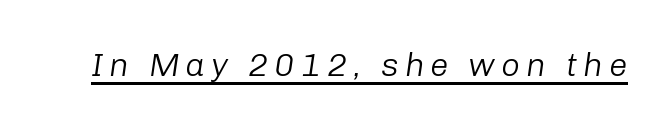
You could not count columns in this text — the font is proportionally spaced. A typesetter would mark this as italic. The specimen includes a rule beneath the text block's lines. Is the type heavy? It reads as light-to-regular instead.
